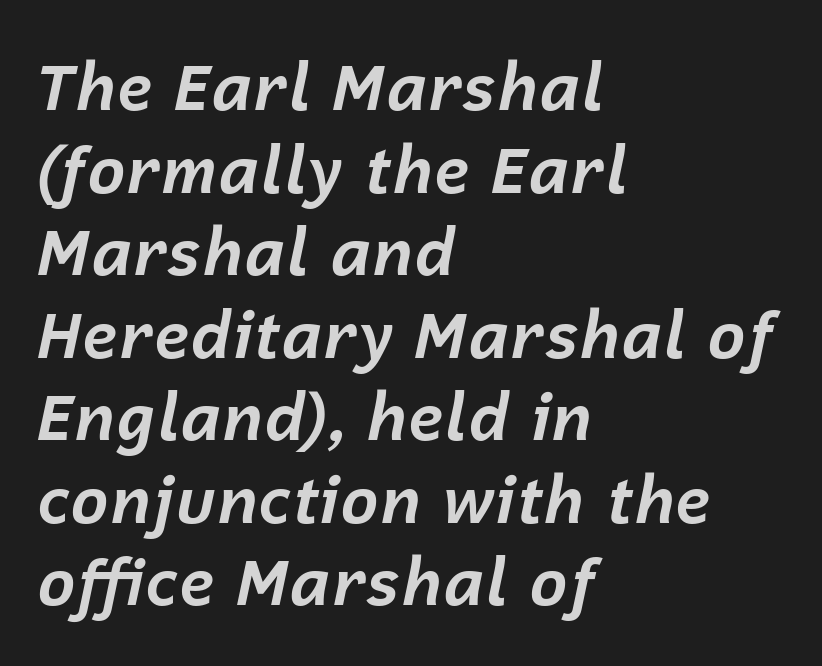
What's the leading like? Ordinary, nothing unusual. You can tell it's italic because the verticals aren't actually vertical. The strip under each line holds only bare page. Tracking here is standard; glyphs follow each other at the usual distance. As a designer I'd log this as weight 700, bold.
